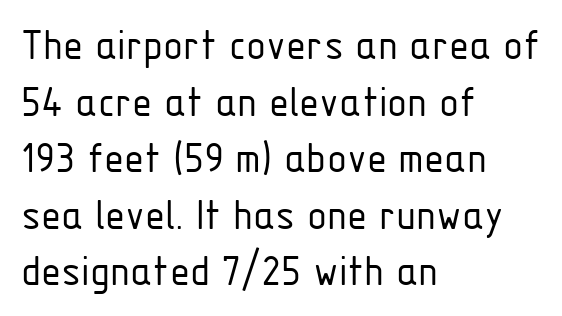
The image shows 46 px light, condensed sans-serif type, upright; set left-aligned, line spacing 1.23x, normal letter spacing, not underlined; low stroke contrast and a medium x-height.
